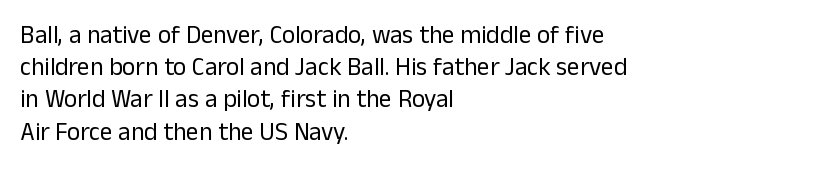
{"italic": "no", "bold": "no", "underline": "no", "align": "left", "line_spacing": "normal", "line_spacing_ratio": 1.29, "letter_spacing": "normal", "letter_spacing_em": 0.0, "glyph_px": 25}
